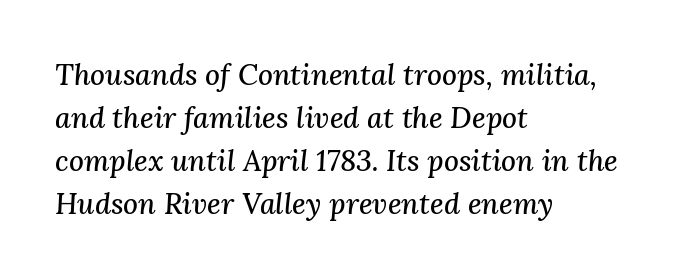
Q: Is the text italic (slanted)? A: Yes, it leans right by about 3 degrees.
Q: Is the typeface a serif or a sans-serif typeface? A: Serif.
Q: Is the text underlined? A: No.
Q: How is the paragraph aligned? A: Left-aligned.
Q: Is the spacing between letters normal or unusually wide? A: Normal.
Q: Is the spacing between lines tight, normal or loose? A: Normal.
Q: Width (condensed, normal, or wide)? A: Normal.
Q: Stroke contrast? A: Medium.
Q: x-height? A: Medium.
Q: Monospaced? A: No.
